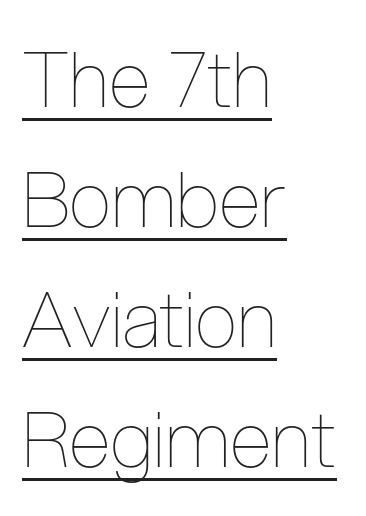
Q: Is the text bold? A: No.
Q: Is the text italic (slanted)? A: No, it is upright.
Q: Is the text underlined? A: Yes.
Q: How is the paragraph aligned? A: Left-aligned.
Q: Is the spacing between letters normal or unusually wide? A: Normal.
Q: Is the spacing between lines tight, normal or loose? A: Normal.
Q: Width (condensed, normal, or wide)? A: Condensed.
Q: Stroke contrast? A: Low.
Q: x-height? A: Medium.
Q: Monospaced? A: No.
